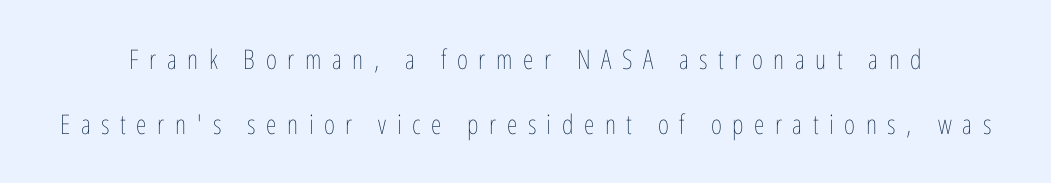
Q: Is the text bold? A: No.
Q: Is the text italic (slanted)? A: No, it is upright.
Q: Is the text underlined? A: No.
Q: Is the spacing between letters normal or unusually wide? A: Unusually wide.
Q: Is the spacing between lines tight, normal or loose? A: Loose.
